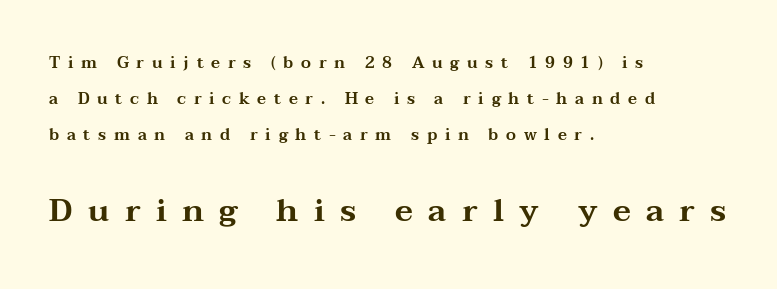
Q: Is the text italic (slanted)? A: No, it is upright.
Q: Is the typeface a serif or a sans-serif typeface? A: Serif.
Q: Is the text underlined? A: No.
Q: How is the paragraph aligned? A: Left-aligned.
Q: Is the spacing between letters normal or unusually wide? A: Unusually wide.
Q: Is the spacing between lines tight, normal or loose? A: Loose.
Q: Which block of text is set in a larger size, the first (top) or the second (bottom)? A: The second (bottom) one.
Q: Width (condensed, normal, or wide)? A: Wide.
Q: Stroke contrast? A: Medium.
Q: x-height? A: Medium.
Q: Monospaced? A: No.
